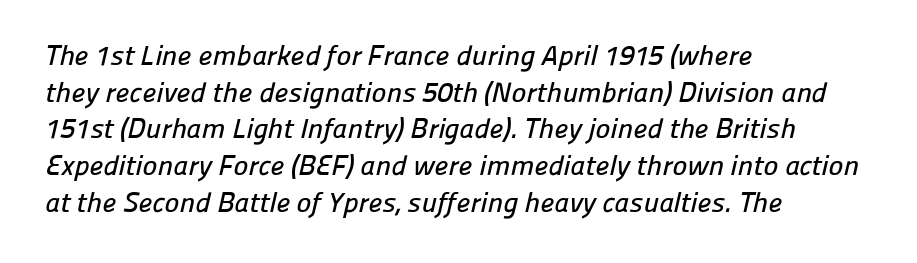
The image shows 28 px sans-serif type; set left-aligned, normal line spacing (1.31x), normal letter spacing, not underlined; low stroke contrast and a medium x-height.
